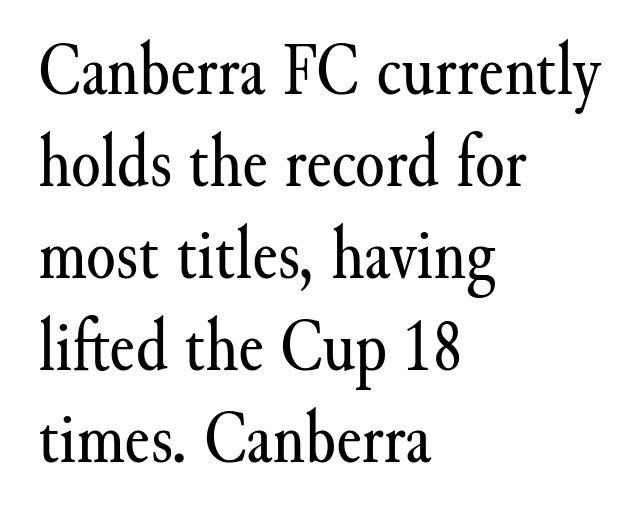
Q: Is the text bold? A: No.
Q: Is the text italic (slanted)? A: No, it is upright.
Q: Is the typeface a serif or a sans-serif typeface? A: Serif.
Q: Is the text underlined? A: No.
Q: How is the paragraph aligned? A: Left-aligned.
Q: Is the spacing between letters normal or unusually wide? A: Normal.
Q: Width (condensed, normal, or wide)? A: Normal.
Q: Stroke contrast? A: Medium.
Q: x-height? A: Small.
Q: Monospaced? A: No.
